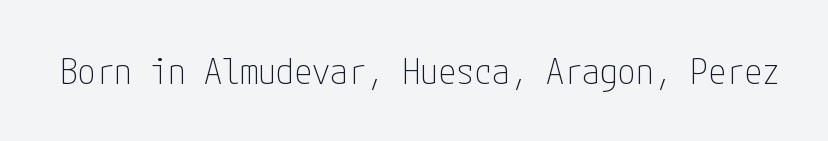
Q: Is the text bold? A: No.
Q: Is the text italic (slanted)? A: No, it is upright.
Q: Is the typeface a serif or a sans-serif typeface? A: Sans-serif.
Q: Is the text underlined? A: No.
Q: Is the spacing between letters normal or unusually wide? A: Normal.
Q: Width (condensed, normal, or wide)? A: Condensed.
Q: Stroke contrast? A: Low.
Q: x-height? A: Medium.
